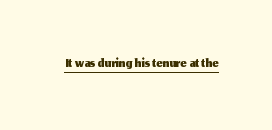
Students, note that the glyphs here touch the page at normal intervals. Does a line run under the words? Yes, clearly. Designer's note — italics off, roman on.
